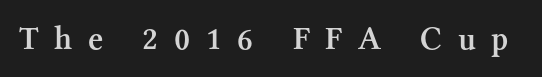
Examine the stroke ends and you'll spot serifs. Students, note that the glyphs here are deliberately spaced far apart. Italic? Not at all — the glyphs are vertical. Strokes here are thickened, but only to semibold level.
